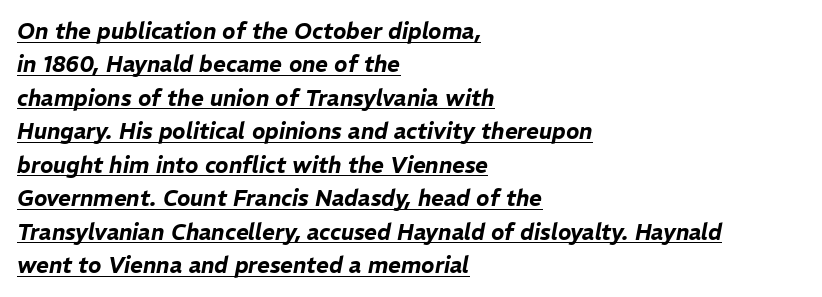
Q: Is the text italic (slanted)? A: Yes, it leans right by about 11 degrees.
Q: Is the text underlined? A: Yes.
Q: How is the paragraph aligned? A: Left-aligned.
Q: Is the spacing between letters normal or unusually wide? A: Normal.
Q: Is the spacing between lines tight, normal or loose? A: Normal.
